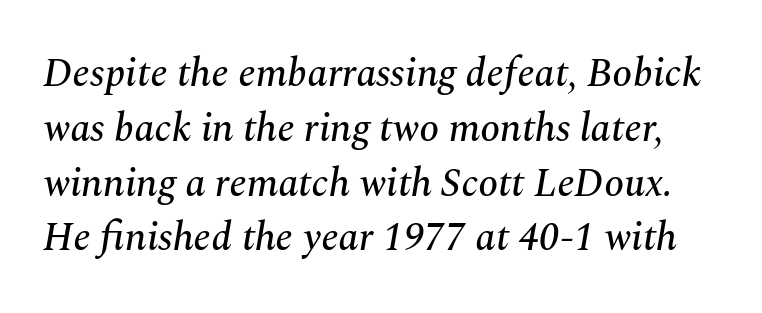
Q: Is the text italic (slanted)? A: Yes, it leans right by about 10 degrees.
Q: Is the typeface a serif or a sans-serif typeface? A: Serif.
Q: Is the text underlined? A: No.
Q: Is the spacing between letters normal or unusually wide? A: Normal.
Q: Is the spacing between lines tight, normal or loose? A: Normal.
Q: Width (condensed, normal, or wide)? A: Normal.
Q: Stroke contrast? A: Medium.
Q: x-height? A: Medium.
Q: Monospaced? A: No.
